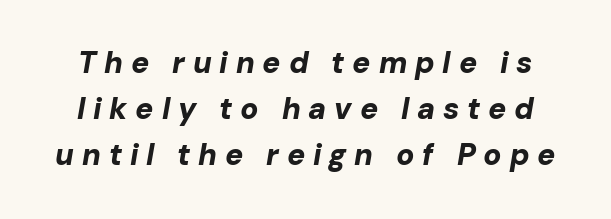
{"italic": "yes", "lean": "right", "slant_degrees": 10, "bold": "yes", "weight": "bold", "width": "normal", "stroke_contrast": "low", "x_height": "medium", "monospaced": "no", "underline": "no", "line_spacing": "normal", "line_spacing_ratio": 1.54, "letter_spacing": "wide", "letter_spacing_em": 0.26, "glyph_px": 30}
